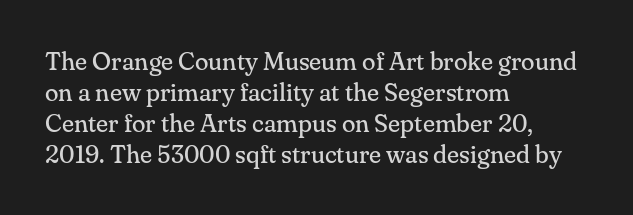
{"italic": "no", "bold": "no", "underline": "no", "align": "left", "line_spacing_ratio": 1.24, "letter_spacing": "normal", "letter_spacing_em": 0.0, "glyph_px": 25}
